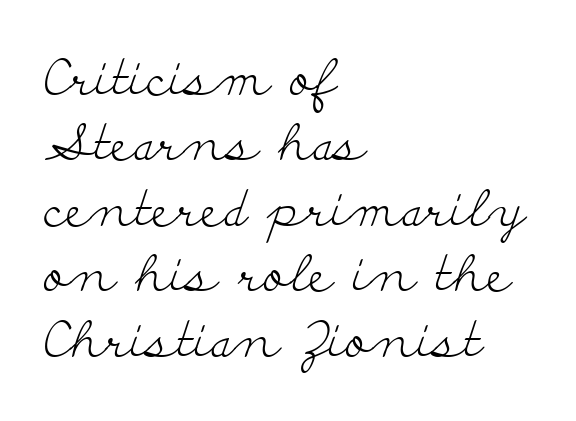
Classification — serif. Words appear dense and cohesive because spacing is normal. The face used here is proportionally spaced, like ordinary book or web type. Nobody drew a line under any word here.
